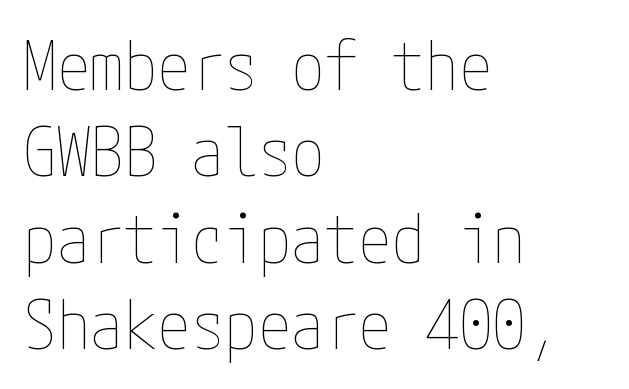
Q: Is the text bold? A: No.
Q: Is the text italic (slanted)? A: No, it is upright.
Q: Is the text underlined? A: No.
Q: How is the paragraph aligned? A: Left-aligned.
Q: Is the spacing between letters normal or unusually wide? A: Normal.
Q: Is the spacing between lines tight, normal or loose? A: Normal.
Q: Width (condensed, normal, or wide)? A: Condensed.
Q: Stroke contrast? A: Low.
Q: x-height? A: Medium.
